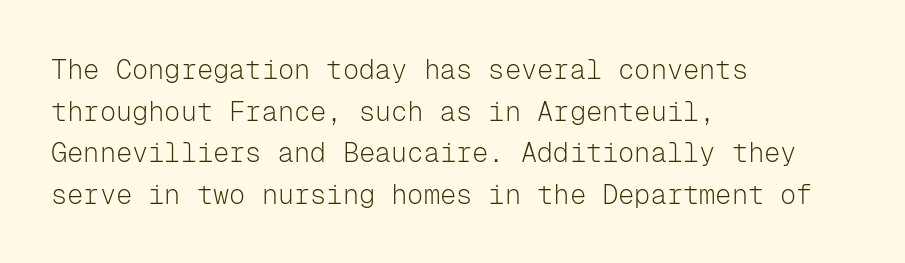
The image shows 27 px text type, upright; set left-aligned, normal line spacing (1.54x), normal letter spacing, not underlined.
